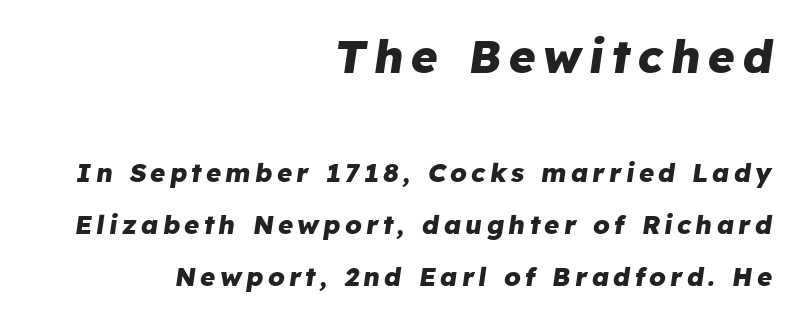
Q: Is the text bold? A: Yes.
Q: Is the text italic (slanted)? A: Yes, it leans right by about 8 degrees.
Q: Is the text underlined? A: No.
Q: How is the paragraph aligned? A: Right-aligned.
Q: Is the spacing between lines tight, normal or loose? A: Loose.
Q: Which block of text is set in a larger size, the first (top) or the second (bottom)? A: The first (top) one.
Q: Width (condensed, normal, or wide)? A: Normal.
Q: Stroke contrast? A: Low.
Q: x-height? A: Medium.
Q: Monospaced? A: No.
